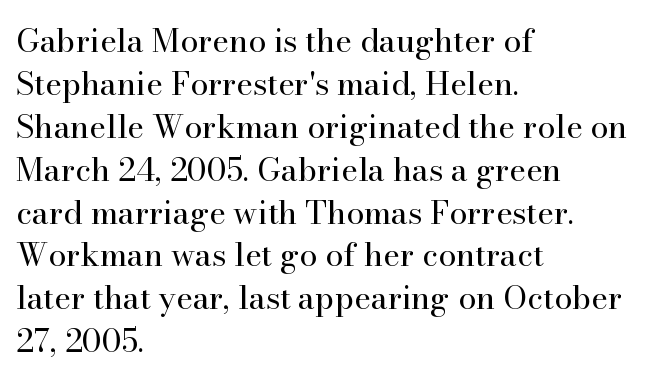
The line-height multiplier appears to be the usual default. The typeface chosen for these lines features serifs. You could not count columns in this text — the font is proportionally spaced. The gaps between neighbouring characters are ordinary and unremarkable. Weight: regular or lighter. Has an underline been added? It has not.
